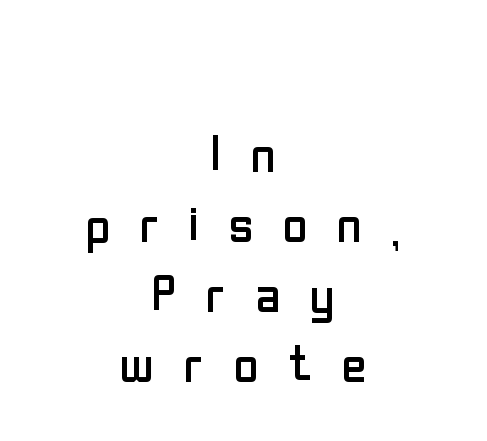
Q: Is the text bold? A: No.
Q: Is the text italic (slanted)? A: No, it is upright.
Q: Is the typeface a serif or a sans-serif typeface? A: Sans-serif.
Q: Is the text underlined? A: No.
Q: How is the paragraph aligned? A: Centered.
Q: Is the spacing between letters normal or unusually wide? A: Unusually wide.
Q: Is the spacing between lines tight, normal or loose? A: Tight.
Q: Width (condensed, normal, or wide)? A: Condensed.
Q: Stroke contrast? A: Low.
Q: x-height? A: Medium.
Q: Monospaced? A: No.
